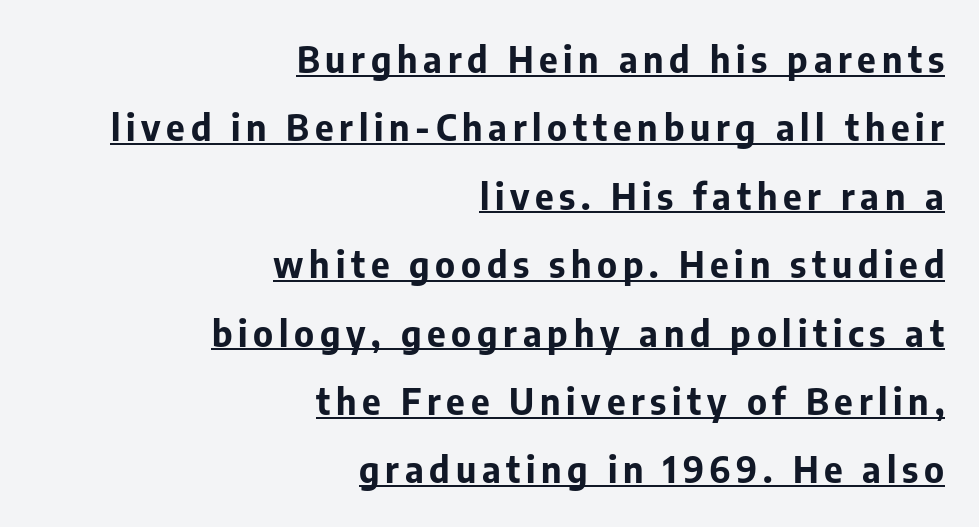
The image shows 36 px bold sans-serif type, upright; set right-aligned, loose line spacing (1.9x), underlined; low stroke contrast and a medium x-height.
